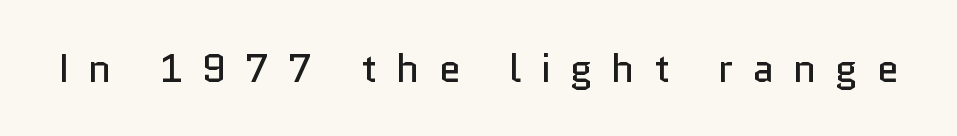
Summary of weight: not heavy and not bold. The tracking jumps out immediately: characters are airy and widely separated. Think of a printed novel: that variable character pitch is what you see here. Posture: straight, roman, zero tilt. The words here are not underlined.
